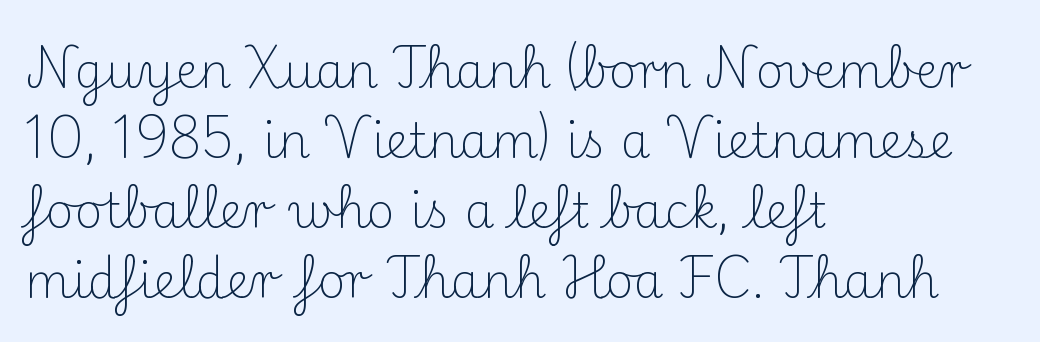
{"serif": "yes", "italic": "no", "bold": "no", "weight": "light", "width": "normal", "stroke_contrast": "medium", "x_height": "small", "monospaced": "no", "underline": "no", "align": "left", "line_spacing": "normal", "line_spacing_ratio": 1.46, "letter_spacing": "normal", "letter_spacing_em": 0.0, "glyph_px": 48}
